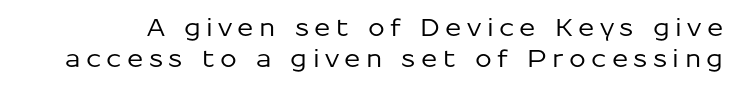
The line texture is sparse and dotted thanks to wide tracking. Do the letters lean? They stand straight. Line spacing here is normal. Bare-footed words on every line.
